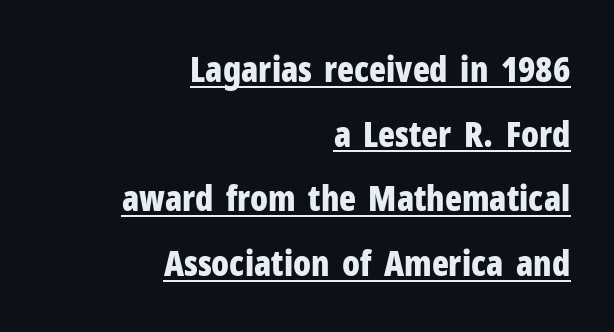
{"serif": "no", "italic": "no", "bold": "yes", "weight": "bold", "width": "condensed", "stroke_contrast": "low", "x_height": "medium", "monospaced": "no", "underline": "yes", "align": "right", "line_spacing_ratio": 1.85, "letter_spacing": "normal", "letter_spacing_em": 0.0, "glyph_px": 35}
